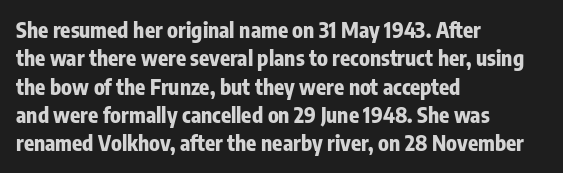
The image shows 21 px bold type, upright; set left-aligned, normal line spacing (1.35x), normal letter spacing, not underlined.
